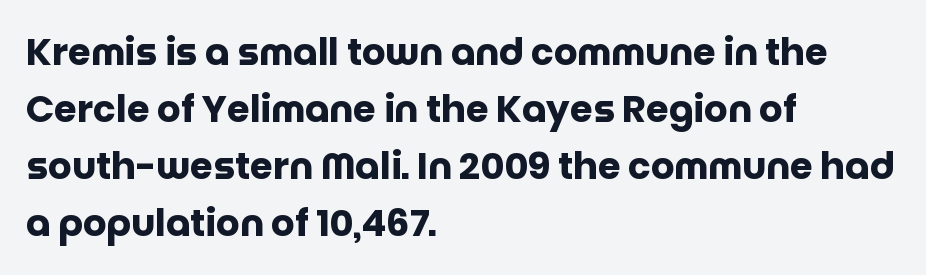
The image shows 37 px heavy sans-serif type, upright; set left-aligned, normal line spacing (1.54x), normal letter spacing, not underlined; low stroke contrast and a large x-height.
